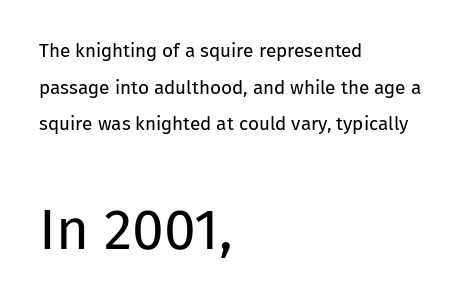
The image shows 57 px regular-weight sans-serif type, upright; set left-aligned, loose line spacing (1.93x), normal letter spacing, not underlined; the second (bottom) block is 3.0x larger; low stroke contrast and a medium x-height.
